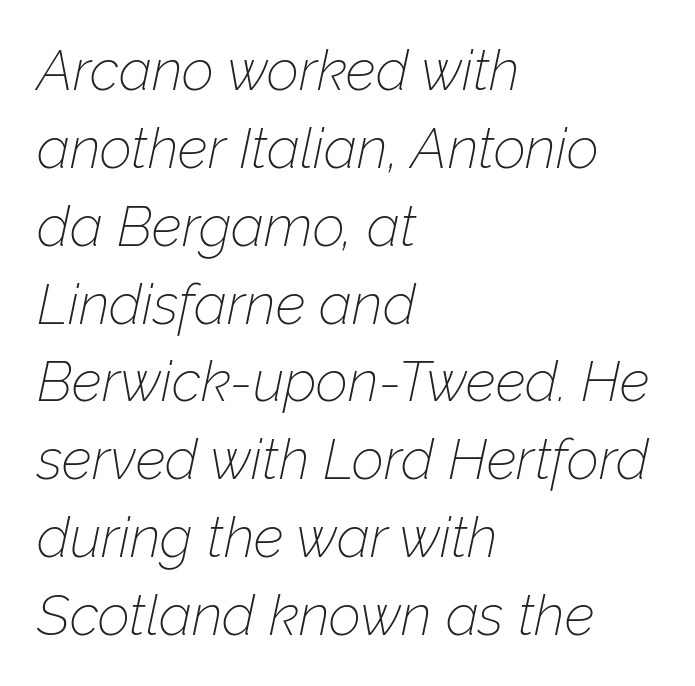
The image shows 56 px thin type, italic (leaning right); set left-aligned, normal line spacing (1.39x), normal letter spacing, not underlined; low stroke contrast and a medium x-height.
